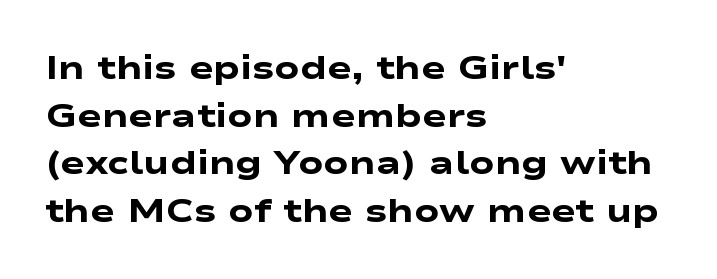
Q: Is the text bold? A: Yes.
Q: Is the typeface a serif or a sans-serif typeface? A: Sans-serif.
Q: Is the text underlined? A: No.
Q: How is the paragraph aligned? A: Left-aligned.
Q: Is the spacing between letters normal or unusually wide? A: Normal.
Q: Is the spacing between lines tight, normal or loose? A: Normal.
Q: Width (condensed, normal, or wide)? A: Wide.
Q: Stroke contrast? A: Low.
Q: x-height? A: Medium.
Q: Monospaced? A: No.
